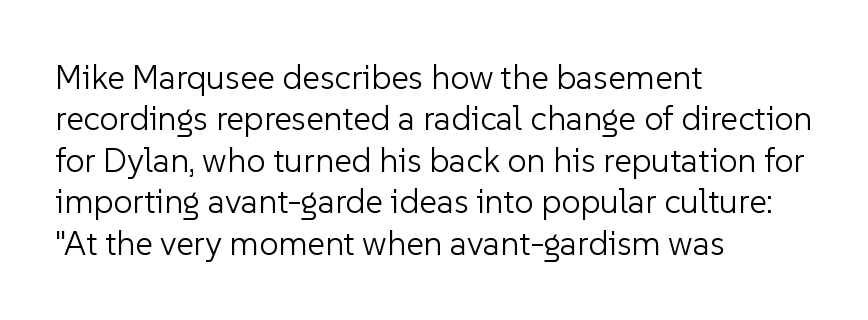
{"serif": "no", "italic": "no", "bold": "no", "weight": "light", "width": "normal", "stroke_contrast": "low", "x_height": "medium", "monospaced": "no", "underline": "no", "align": "left", "line_spacing_ratio": 1.22, "letter_spacing": "normal", "letter_spacing_em": 0.0, "glyph_px": 34}
